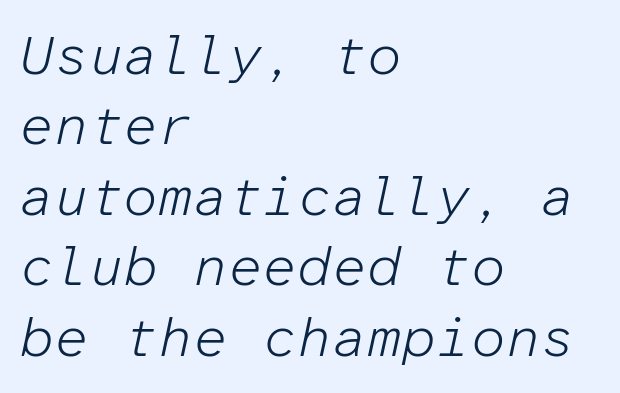
The image shows 55 px light type, italic (leaning right), monospaced; set left-aligned, normal line spacing (1.28x), normal letter spacing, not underlined; low stroke contrast and a medium x-height.
